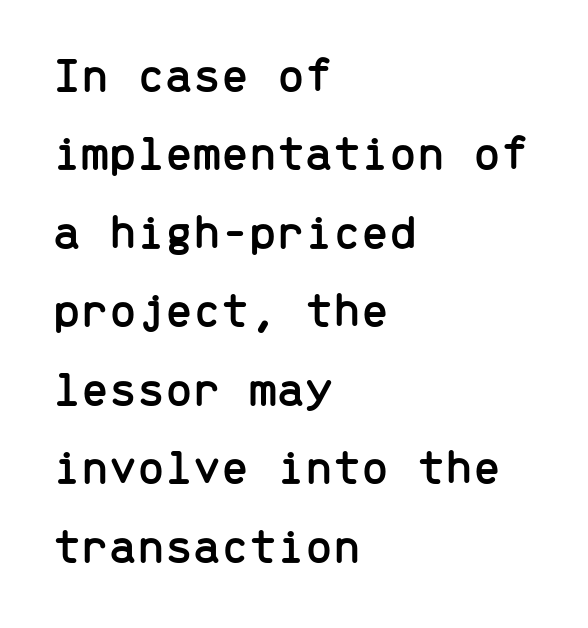
Nobody touched the tracking dial on this one. Layout note: lines flush left. It's the straight-up-and-down kind of type. A typesetter would label this face a sans.
